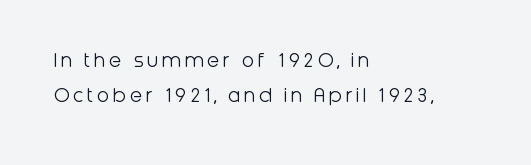
One glance says typical: line gaps are just what's usual. The lettering holds an erect, upright posture throughout. Casual observation: everything's shoved over to the left. Underline: absent. Bold? No — there's no thickening of the strokes.
